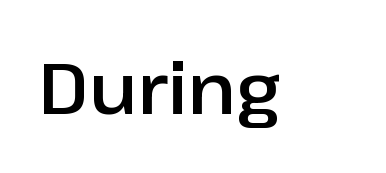
Notice how the stems are strictly vertical — no italics here. Proportional: the letters do not fall into vertical columns. The designer went with a sans here, leaving each stem footless. The tracking reads as untouched default to a designer's eye. Each row of text sits above clean, open space.
